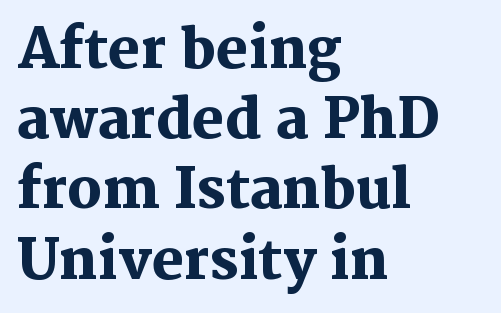
{"serif": "yes", "italic": "no", "bold": "yes", "weight": "heavy", "width": "normal", "stroke_contrast": "medium", "x_height": "medium", "monospaced": "no", "underline": "no", "align": "left", "line_spacing": "normal", "line_spacing_ratio": 1.3, "letter_spacing": "normal", "letter_spacing_em": 0.0, "glyph_px": 54}
